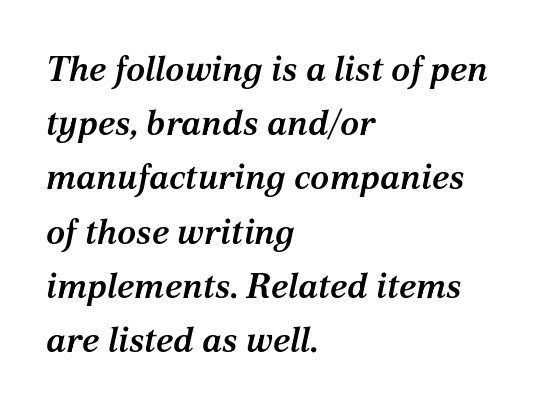
Q: Is the text bold? A: Semi-bold.
Q: Is the text italic (slanted)? A: Yes, it leans right by about 12 degrees.
Q: Is the typeface a serif or a sans-serif typeface? A: Serif.
Q: Is the text underlined? A: No.
Q: How is the paragraph aligned? A: Left-aligned.
Q: Is the spacing between letters normal or unusually wide? A: Normal.
Q: Is the spacing between lines tight, normal or loose? A: Normal.
Q: Width (condensed, normal, or wide)? A: Normal.
Q: Stroke contrast? A: Medium.
Q: x-height? A: Medium.
Q: Monospaced? A: No.
